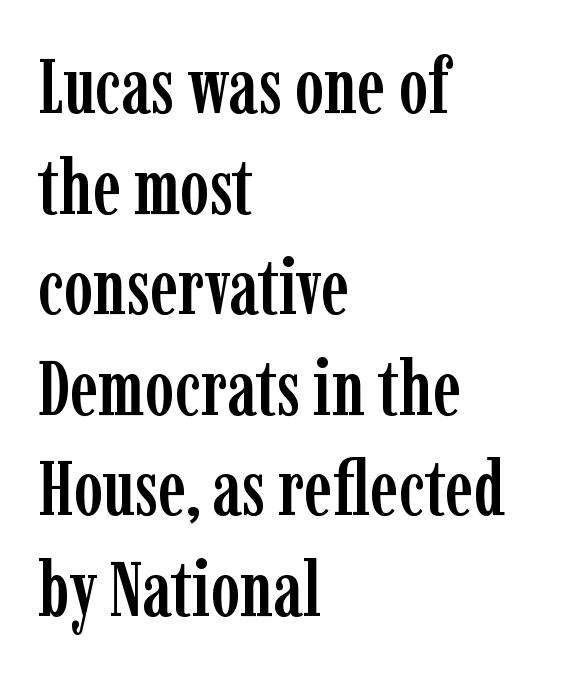
{"serif": "yes", "italic": "no", "width": "condensed", "stroke_contrast": "low", "x_height": "medium", "monospaced": "no", "underline": "no", "align": "left", "line_spacing": "normal", "line_spacing_ratio": 1.29, "letter_spacing": "normal", "letter_spacing_em": 0.0, "glyph_px": 78}
